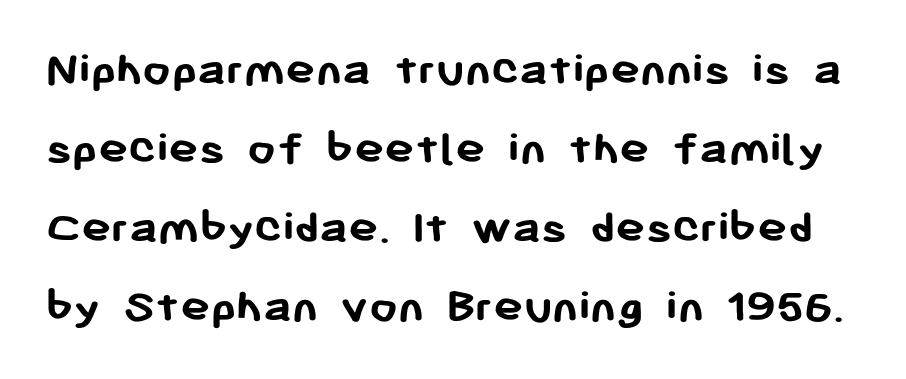
The image shows 50 px semibold sans-serif type, upright; set normal line spacing (1.58x), normal letter spacing, not underlined; low stroke contrast and a medium x-height.
